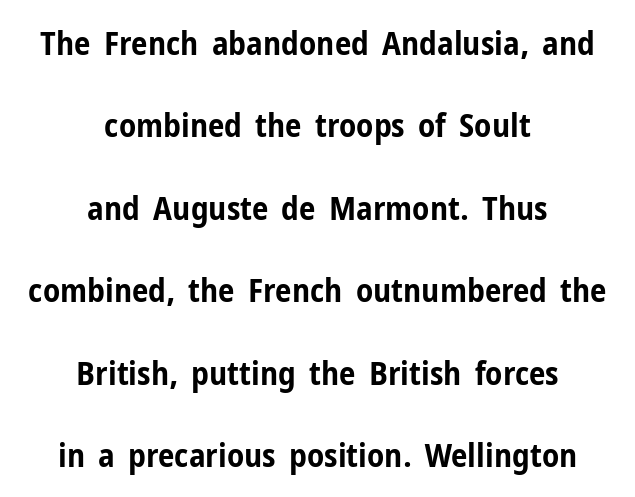
{"serif": "no", "italic": "no", "bold": "yes", "weight": "bold", "width": "condensed", "stroke_contrast": "low", "x_height": "medium", "monospaced": "no", "underline": "no", "align": "center", "line_spacing": "loose", "line_spacing_ratio": 2.5, "letter_spacing": "normal", "letter_spacing_em": 0.0, "glyph_px": 33}
